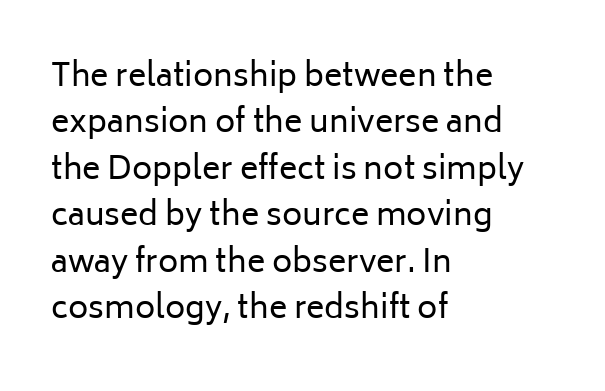
{"serif": "no", "italic": "no", "bold": "no", "weight": "regular", "width": "normal", "stroke_contrast": "low", "x_height": "medium", "monospaced": "no", "underline": "no", "align": "left", "line_spacing": "normal", "line_spacing_ratio": 1.5, "letter_spacing": "normal", "letter_spacing_em": 0.0, "glyph_px": 31}
